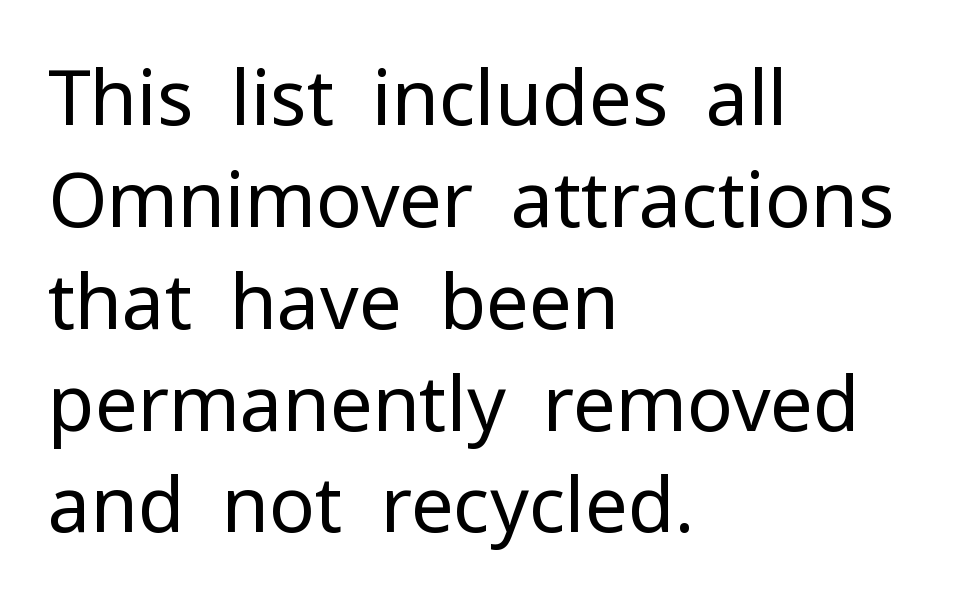
Tall strokes in this sample are plumb rather than angled. The passage shown stacks its lines at a standard gap. Summary of weight: not heavy and not bold. The line texture is even and compact thanks to regular tracking. Stroke terminals: plain, sans-serif. The baseline area is clear.
